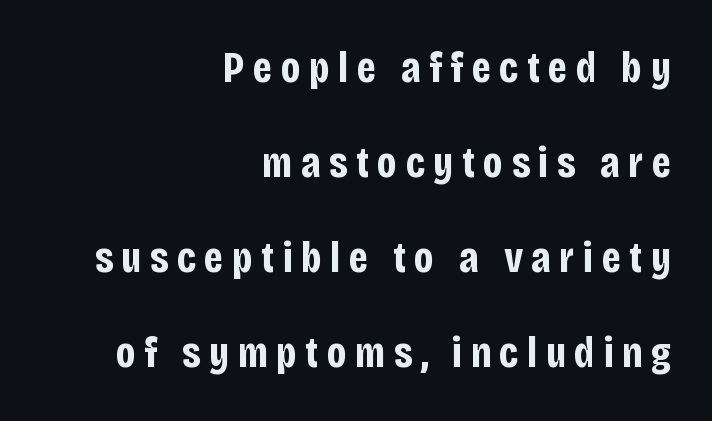
{"serif": "no", "italic": "no", "bold": "yes", "weight": "bold", "width": "condensed", "stroke_contrast": "low", "x_height": "large", "monospaced": "no", "underline": "no", "align": "right", "line_spacing": "loose", "line_spacing_ratio": 2.16, "glyph_px": 44}
